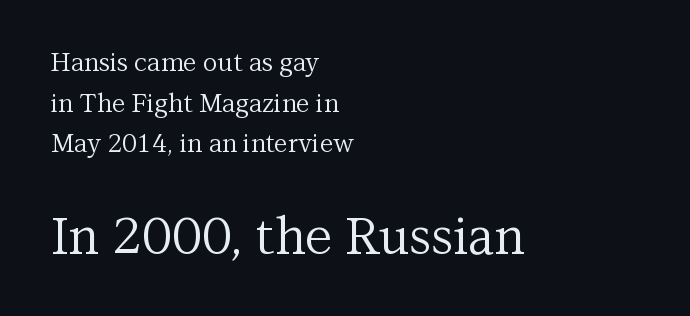
The image shows 50 px regular-weight serif type, upright; set left-aligned, normal line spacing (1.63x), normal letter spacing, not underlined; the second (bottom) block is 2.0x larger; medium stroke contrast and a medium x-height.
